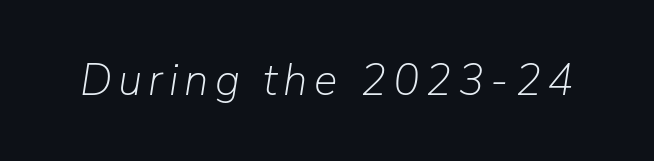
Q: Is the text bold? A: No.
Q: Is the text italic (slanted)? A: Yes, it leans right by about 9 degrees.
Q: Is the text underlined? A: No.
Q: Width (condensed, normal, or wide)? A: Normal.
Q: Stroke contrast? A: Low.
Q: x-height? A: Medium.
Q: Monospaced? A: No.
